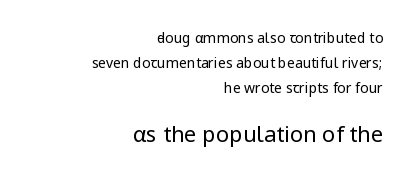
{"italic": "no", "bold": "no", "underline": "no", "align": "right", "line_spacing_ratio": 1.77, "letter_spacing": "normal", "letter_spacing_em": 0.0, "larger_block": "second", "size_ratio": 1.57, "glyph_px": 22}
